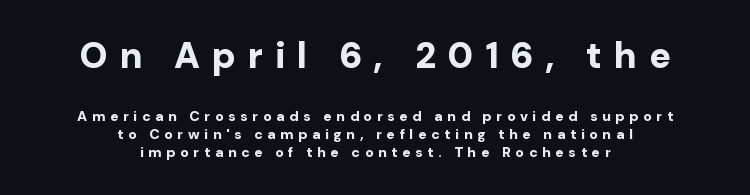
The image shows 36 px bold sans-serif type, upright; set centered, normal line spacing (1.29x), unusually wide letter spacing (+0.33 em), not underlined; the first (top) block is 2.57x larger; low stroke contrast and a medium x-height.
